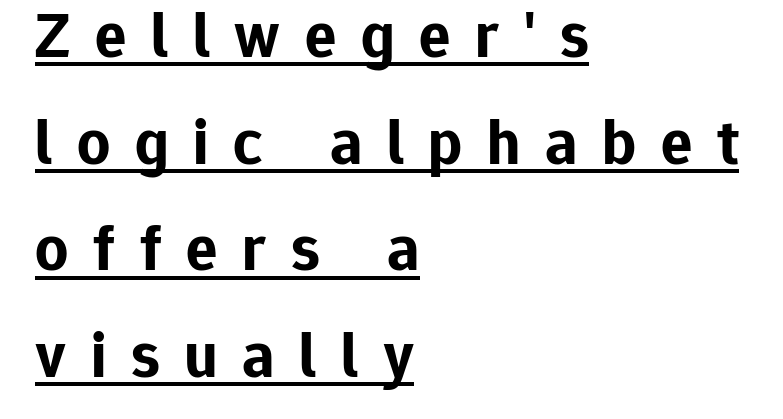
Q: Is the text bold? A: Yes.
Q: Is the text italic (slanted)? A: No, it is upright.
Q: Is the typeface a serif or a sans-serif typeface? A: Sans-serif.
Q: Is the text underlined? A: Yes.
Q: How is the paragraph aligned? A: Left-aligned.
Q: Is the spacing between letters normal or unusually wide? A: Unusually wide.
Q: Is the spacing between lines tight, normal or loose? A: Normal.
Q: Width (condensed, normal, or wide)? A: Normal.
Q: Stroke contrast? A: Low.
Q: x-height? A: Medium.
Q: Monospaced? A: No.
